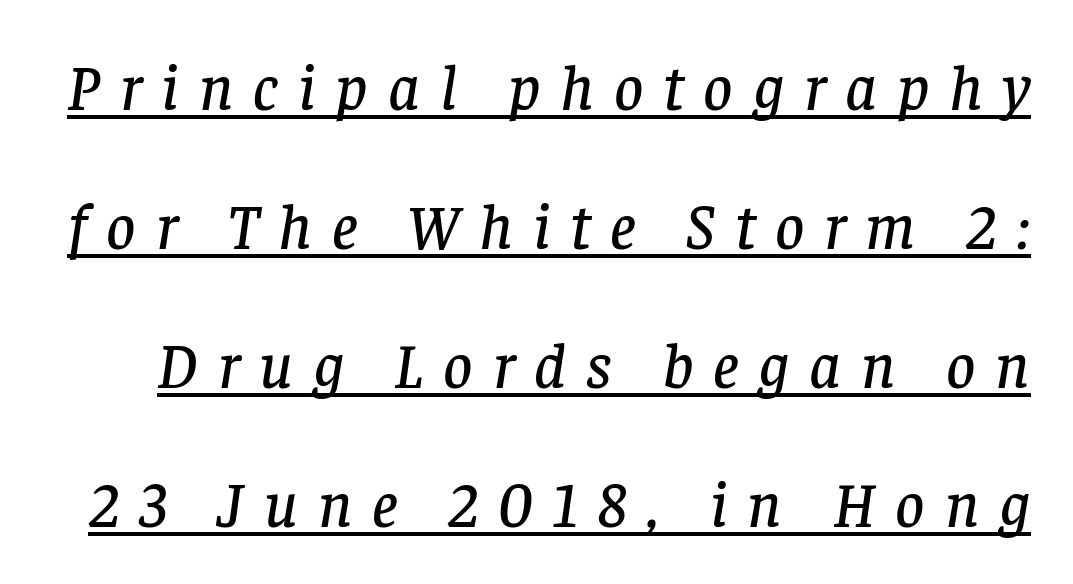
The image shows 64 px serif type, italic (leaning right); set loose line spacing (2.17x), unusually wide letter spacing (+0.31 em), underlined; low stroke contrast and a large x-height.
